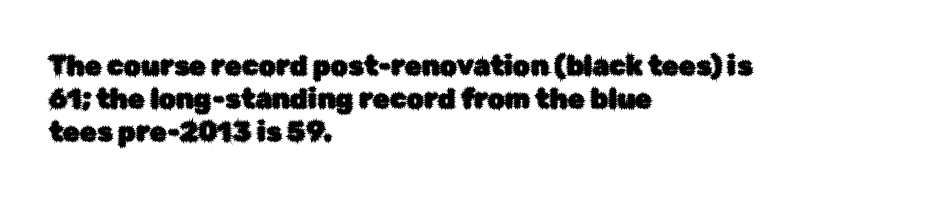
The image shows 27 px text type, upright; set left-aligned, line spacing 1.23x, normal letter spacing, not underlined.
